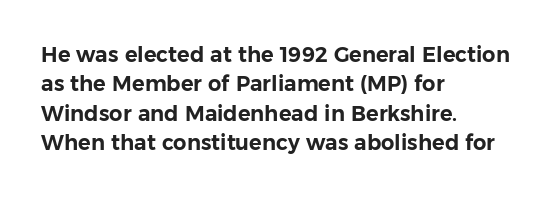
Q: Is the text italic (slanted)? A: No, it is upright.
Q: Is the text underlined? A: No.
Q: How is the paragraph aligned? A: Left-aligned.
Q: Is the spacing between letters normal or unusually wide? A: Normal.
Q: Is the spacing between lines tight, normal or loose? A: Normal.
